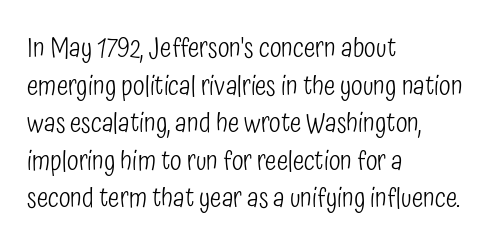
Notice how the stems are strictly vertical — no italics here. A bare baseline throughout the passage. Inter-character spacing is left at the font's built-in metrics. Vertical spacing — default. The ragged edge is on the right, which tells us the setting is flush left. The font sits on the lighter half of the weight spectrum, regular included.
